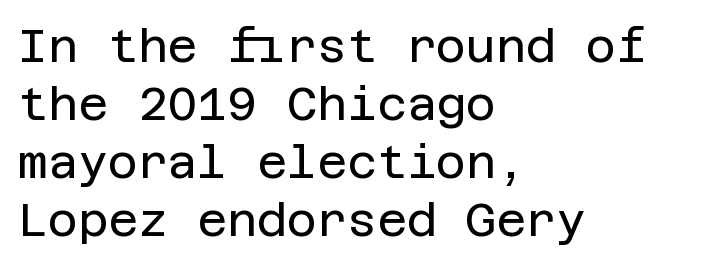
Compared with typical paragraphs, the rows here are spaced about the same. The passage shown is typeset with a sans-serif family. Weight class: somewhere from thin through regular. The lettering holds an erect, upright posture throughout. Typeset ragged right — the left edge is the straight one.
